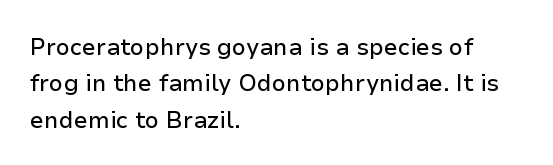
The image shows 23 px text type, upright; set left-aligned, normal line spacing (1.58x), normal letter spacing, not underlined.
